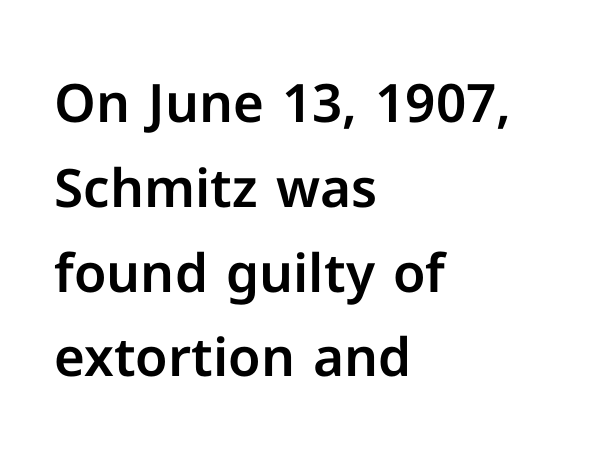
This is roman type, the default non-slanted kind. You can tell from the bare stems that sans-serif type was used. Leading matches the norm, producing a regular column. The gap between lines stays unmarked. This sample has the flowing, uneven cadence of proportional lettering. Does the copy run flush right? No — it runs flush left.
